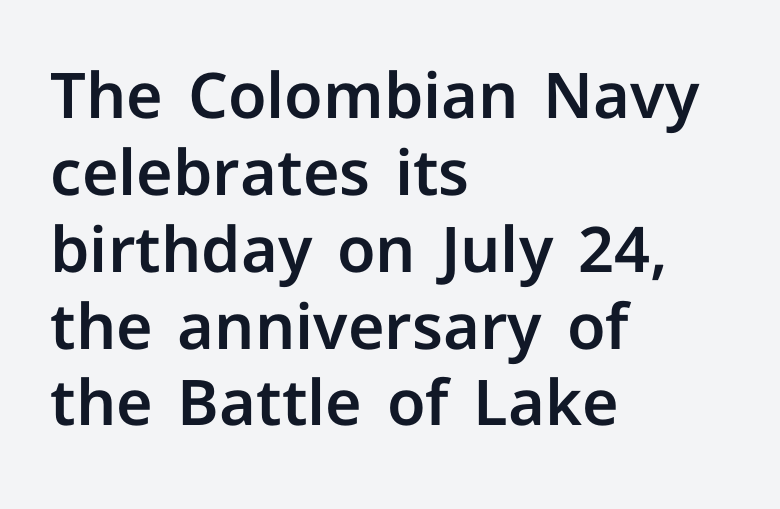
Horizontally, the lines are justified to the leading edge only. The axis of the letterforms is exactly vertical. Each word holds together tightly as a unit, with standard inter-letter gaps. Nobody drew a line under any word here. This sample has the flowing, uneven cadence of proportional lettering.
